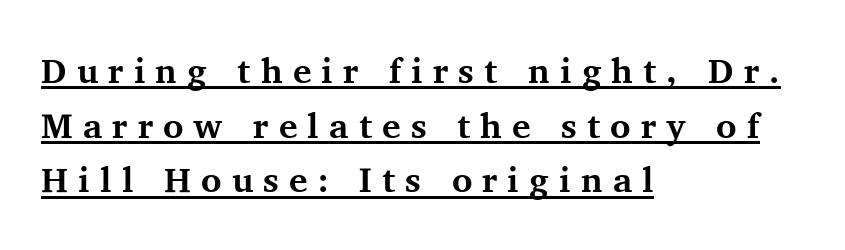
The image shows 35 px bold serif type, upright; set left-aligned, normal line spacing (1.56x), unusually wide letter spacing (+0.29 em), underlined; medium stroke contrast and a medium x-height.
